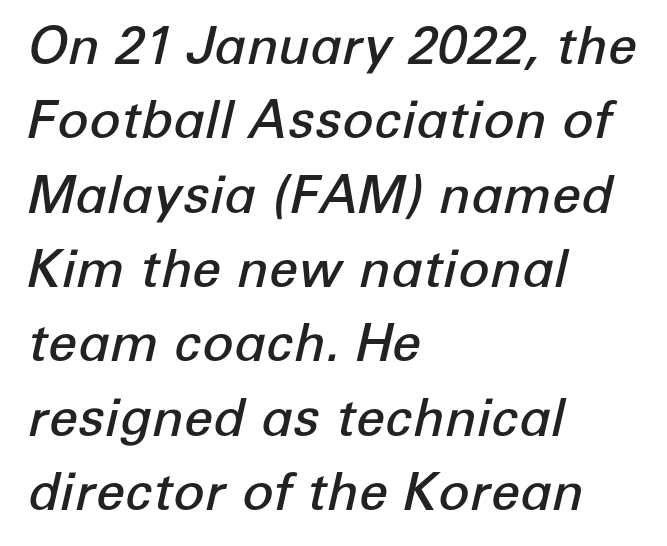
Italic? Definitely — the glyphs are oblique. This is the in-between weight designers call semibold or demi. Line spacing here is normal. The glyphs are unaccompanied by any horizontal stroke below them. Where is the straight margin? On the left. This sample has the flowing, uneven cadence of proportional lettering.
